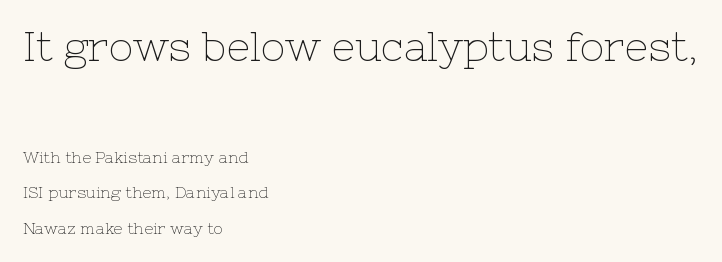
Q: Is the text bold? A: No.
Q: Is the text italic (slanted)? A: No, it is upright.
Q: Is the typeface a serif or a sans-serif typeface? A: Serif.
Q: Is the text underlined? A: No.
Q: How is the paragraph aligned? A: Left-aligned.
Q: Is the spacing between letters normal or unusually wide? A: Normal.
Q: Is the spacing between lines tight, normal or loose? A: Loose.
Q: Which block of text is set in a larger size, the first (top) or the second (bottom)? A: The first (top) one.
Q: Width (condensed, normal, or wide)? A: Normal.
Q: Stroke contrast? A: Low.
Q: x-height? A: Medium.
Q: Monospaced? A: No.
